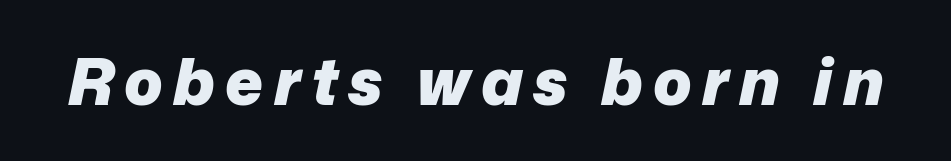
The image shows 64 px heavy type, italic (leaning right); set not underlined; low stroke contrast and a medium x-height.
